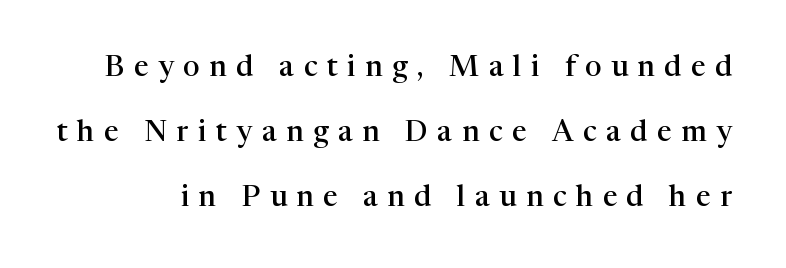
Q: Is the text bold? A: Semi-bold.
Q: Is the text italic (slanted)? A: No, it is upright.
Q: Is the typeface a serif or a sans-serif typeface? A: Serif.
Q: Is the text underlined? A: No.
Q: Is the spacing between letters normal or unusually wide? A: Unusually wide.
Q: Is the spacing between lines tight, normal or loose? A: Loose.
Q: Width (condensed, normal, or wide)? A: Normal.
Q: Stroke contrast? A: High.
Q: x-height? A: Medium.
Q: Monospaced? A: No.
